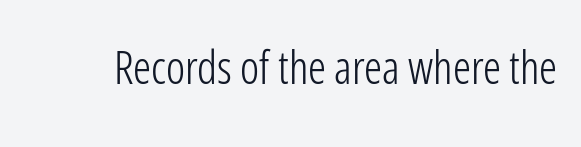
{"serif": "no", "italic": "no", "bold": "no", "weight": "light", "width": "condensed", "stroke_contrast": "low", "x_height": "medium", "monospaced": "no", "underline": "no", "letter_spacing": "normal", "letter_spacing_em": 0.0, "glyph_px": 45}
